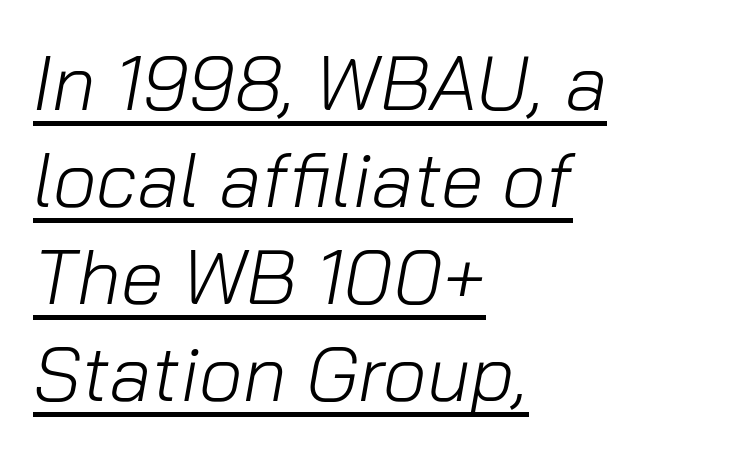
The image shows 77 px light type, italic (leaning right); set left-aligned, normal line spacing (1.26x), normal letter spacing, underlined; low stroke contrast and a medium x-height.
